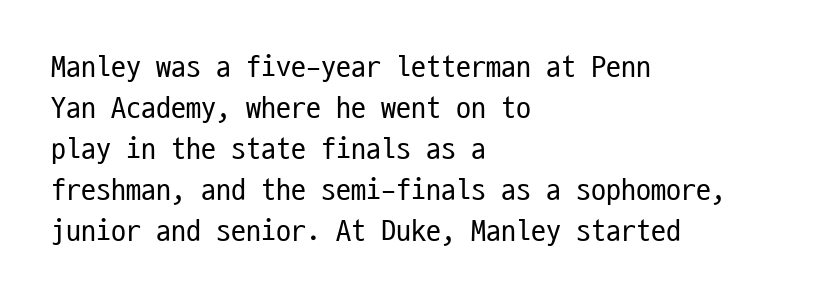
I'd call this a sans setting — the letters go barefoot. Reading down the block, your eye returns to a fixed left position each line. Normally led — the rows are evenly, conventionally spaced. Bold? No — there's no thickening of the strokes.
